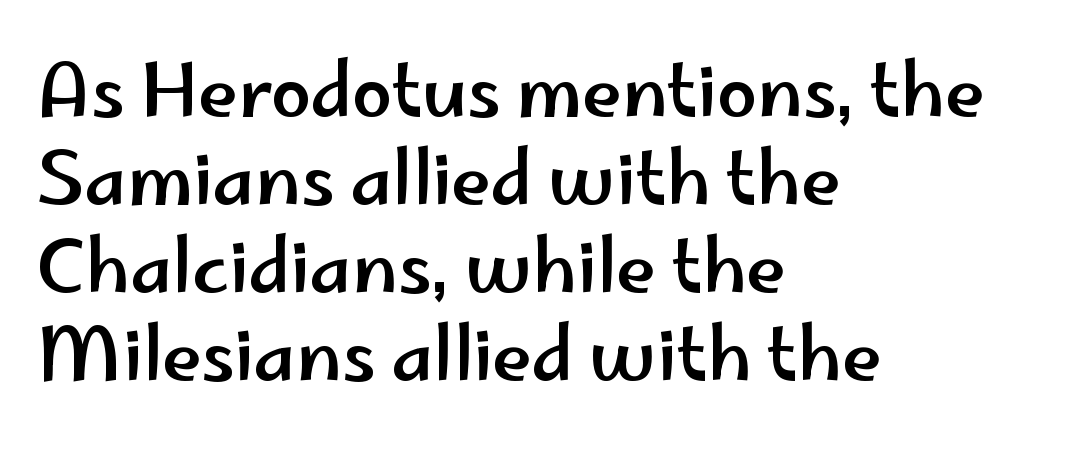
{"serif": "no", "italic": "no", "width": "wide", "stroke_contrast": "low", "x_height": "small", "monospaced": "no", "underline": "no", "align": "left", "line_spacing_ratio": 1.22, "letter_spacing": "normal", "letter_spacing_em": 0.0, "glyph_px": 72}
